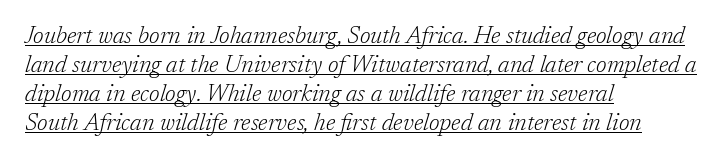
Q: Is the text bold? A: No.
Q: Is the text italic (slanted)? A: Yes, it leans right by about 17 degrees.
Q: Is the text underlined? A: Yes.
Q: How is the paragraph aligned? A: Left-aligned.
Q: Is the spacing between letters normal or unusually wide? A: Normal.
